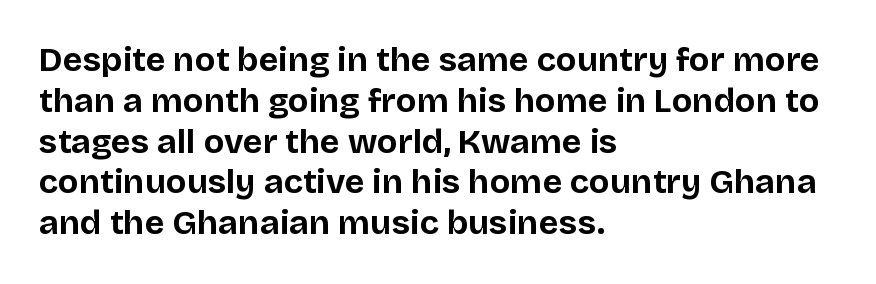
The image shows 34 px bold sans-serif type, upright; set left-aligned, line spacing 1.2x, normal letter spacing, not underlined; low stroke contrast and a large x-height.
